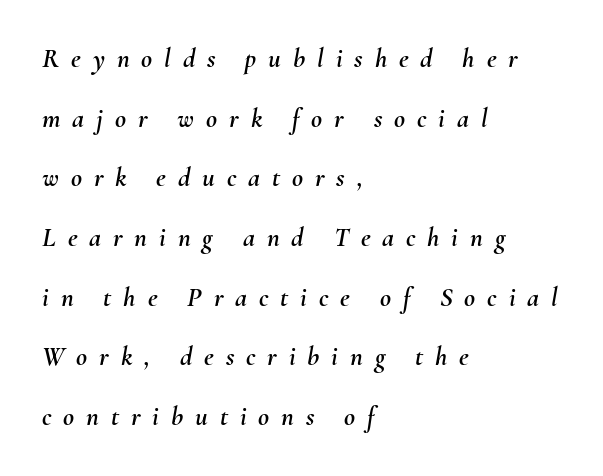
Widely set lines give the paragraph a tall, airy silhouette. Loose tracking; the words dissolve into strings of separated letters. The text carries the slant typical of an italic or oblique font. Which margin do the lines hug? The left one — the right edge is uneven.
